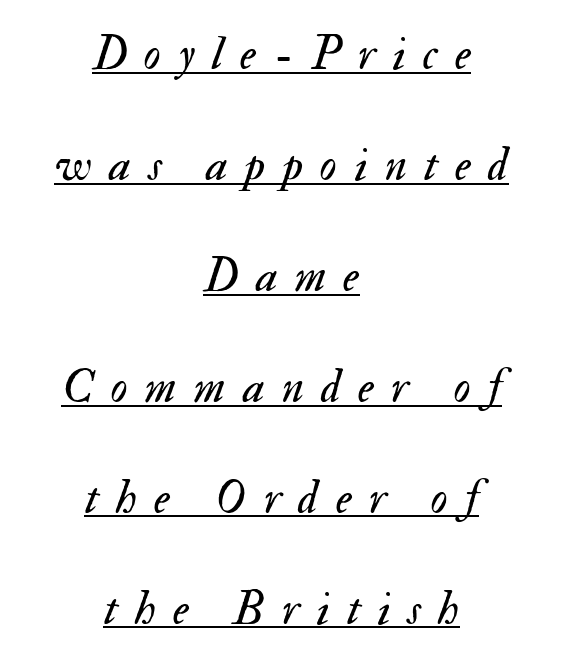
The image shows 47 px regular-weight type, italic (leaning right); set centered, loose line spacing (2.36x), unusually wide letter spacing (+0.37 em), underlined; medium stroke contrast and a small x-height.
